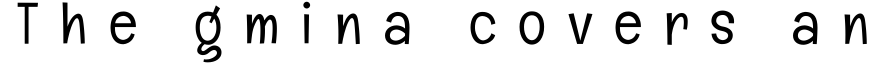
Q: Is the text bold? A: No.
Q: Is the text italic (slanted)? A: No, it is upright.
Q: Is the typeface a serif or a sans-serif typeface? A: Sans-serif.
Q: Is the text underlined? A: No.
Q: Is the spacing between letters normal or unusually wide? A: Unusually wide.
Q: Width (condensed, normal, or wide)? A: Condensed.
Q: Stroke contrast? A: Low.
Q: x-height? A: Medium.
Q: Monospaced? A: No.
